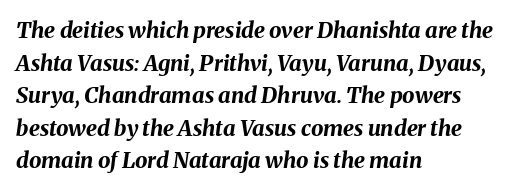
{"italic": "yes", "lean": "right", "slant_degrees": 8, "bold": "yes", "underline": "no", "align": "left", "line_spacing": "normal", "line_spacing_ratio": 1.48, "letter_spacing": "normal", "letter_spacing_em": 0.0, "glyph_px": 22}
